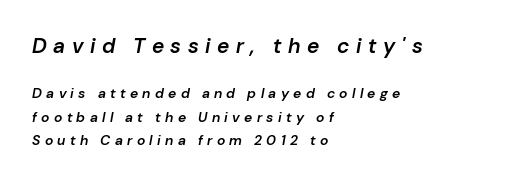
Its strokes are somewhat broadened, the hallmark of semibold type. The glyphs are unaccompanied by any horizontal stroke below them. Each new line begins a customary step beneath the previous one. An italicized treatment has been applied to the whole sample.
